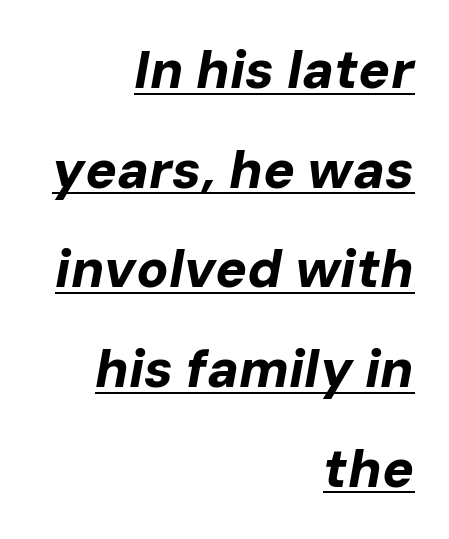
The image shows 53 px bold type, italic (leaning right); set right-aligned, line spacing 1.88x, normal letter spacing, underlined; low stroke contrast and a medium x-height.
